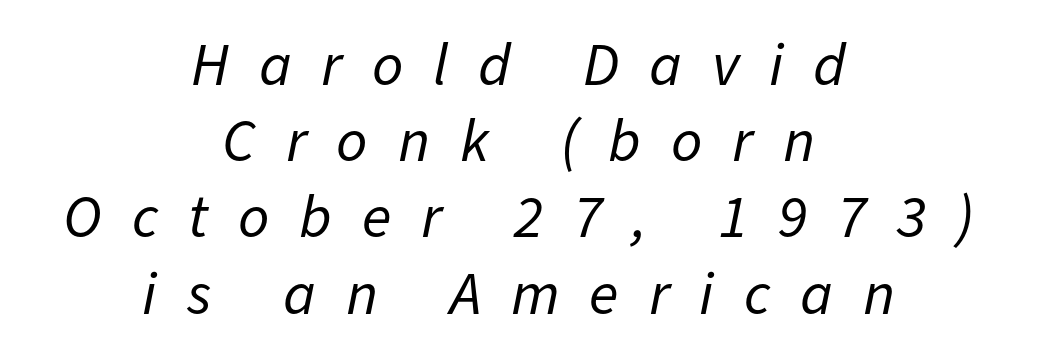
The image shows 61 px regular-weight type, italic (leaning right); set centered, normal line spacing (1.25x), unusually wide letter spacing (+0.49 em), not underlined; low stroke contrast and a medium x-height.
